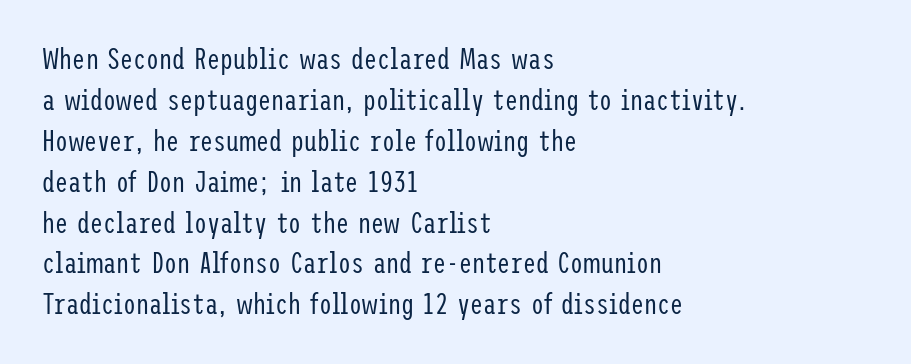
The image shows 29 px regular-weight, condensed sans-serif type, upright; set left-aligned, normal line spacing (1.41x), normal letter spacing, not underlined; low stroke contrast and a medium x-height.
